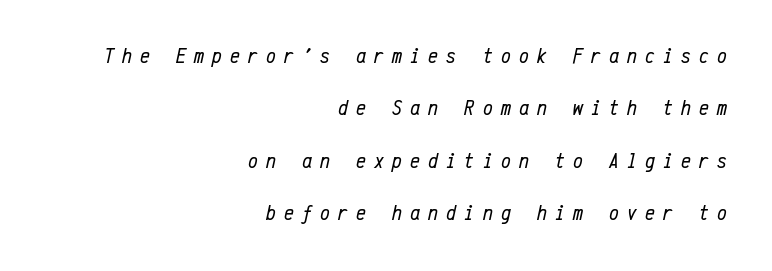
The image shows 22 px text type, italic (leaning right); set right-aligned, loose line spacing (2.38x), unusually wide letter spacing (+0.37 em), not underlined.
